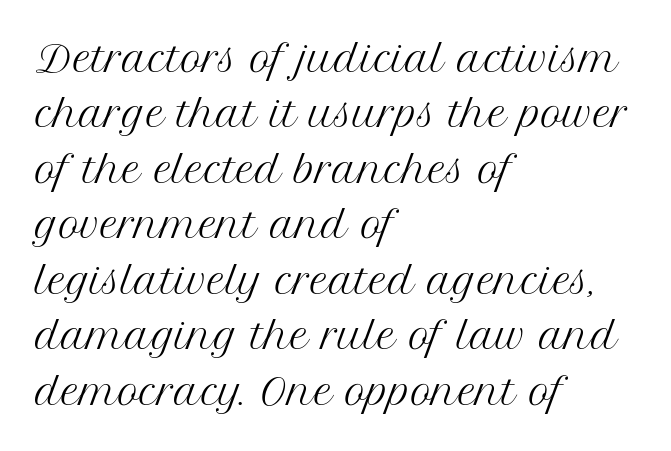
Q: Is the text bold? A: No.
Q: Is the text italic (slanted)? A: Yes.
Q: Is the text underlined? A: No.
Q: How is the paragraph aligned? A: Left-aligned.
Q: Is the spacing between letters normal or unusually wide? A: Normal.
Q: Is the spacing between lines tight, normal or loose? A: Normal.
Q: Width (condensed, normal, or wide)? A: Normal.
Q: Stroke contrast? A: Medium.
Q: x-height? A: Medium.
Q: Monospaced? A: No.
